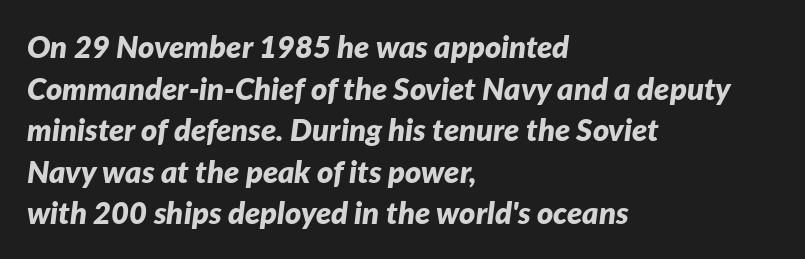
You could call the tracking neutral — neither tight nor loose. Which margin do the lines hug? The left one — the right edge is uneven. The lines sit at an ordinary, default distance from one another. Observe the lean: these are italic letterforms. Has an underline been added? It has not. The strokes are fattened all the way to bold.
